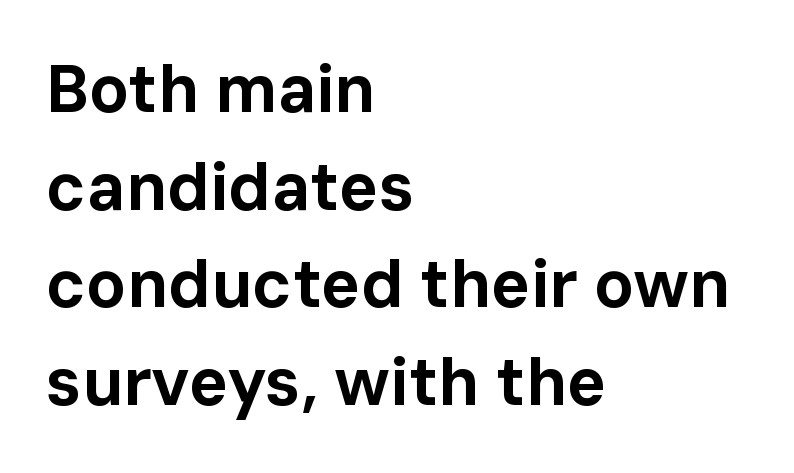
Q: Is the text bold? A: Yes.
Q: Is the text italic (slanted)? A: No, it is upright.
Q: Is the typeface a serif or a sans-serif typeface? A: Sans-serif.
Q: Is the text underlined? A: No.
Q: How is the paragraph aligned? A: Left-aligned.
Q: Is the spacing between letters normal or unusually wide? A: Normal.
Q: Is the spacing between lines tight, normal or loose? A: Normal.
Q: Width (condensed, normal, or wide)? A: Normal.
Q: Stroke contrast? A: Low.
Q: x-height? A: Medium.
Q: Monospaced? A: No.
